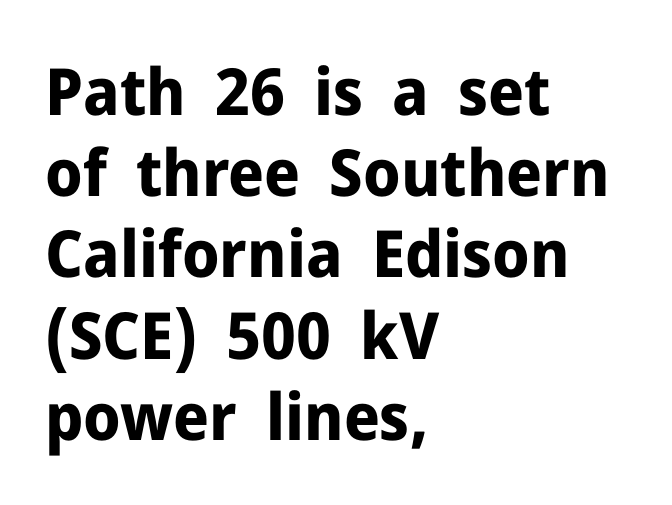
{"serif": "no", "italic": "no", "bold": "yes", "weight": "bold", "width": "normal", "stroke_contrast": "low", "x_height": "medium", "monospaced": "no", "underline": "no", "align": "left", "line_spacing": "normal", "line_spacing_ratio": 1.25, "letter_spacing": "normal", "letter_spacing_em": 0.0, "glyph_px": 65}
